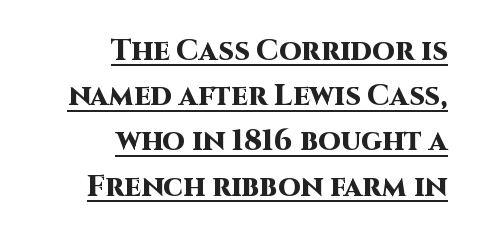
The image shows 29 px heavy sans-serif type, upright; set right-aligned, normal line spacing (1.56x), normal letter spacing, underlined; high stroke contrast and a large x-height.
